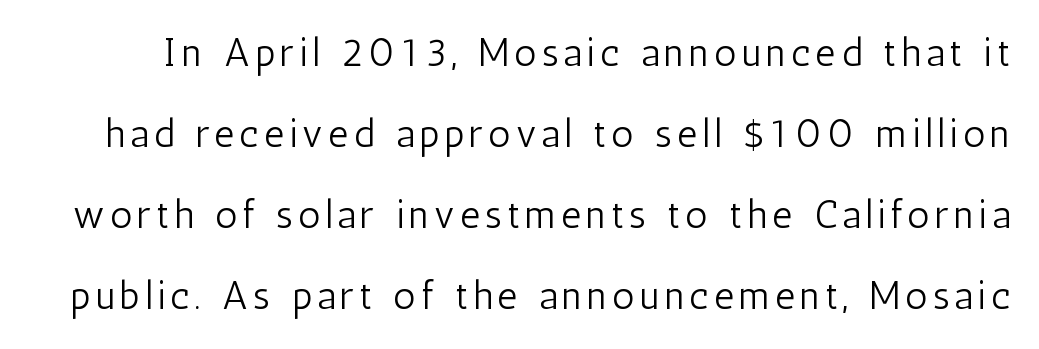
Q: Is the text bold? A: No.
Q: Is the text italic (slanted)? A: No, it is upright.
Q: Is the typeface a serif or a sans-serif typeface? A: Sans-serif.
Q: Is the text underlined? A: No.
Q: Is the spacing between lines tight, normal or loose? A: Loose.
Q: Width (condensed, normal, or wide)? A: Condensed.
Q: Stroke contrast? A: Low.
Q: x-height? A: Medium.
Q: Monospaced? A: No.
